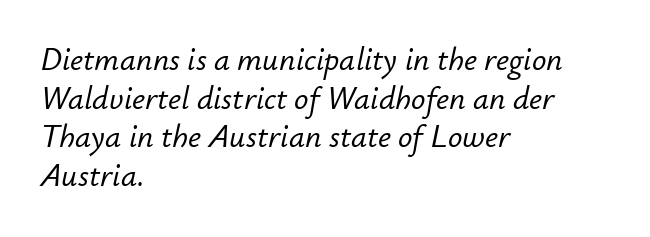
Q: Is the text italic (slanted)? A: Yes, it leans right by about 12 degrees.
Q: Is the text underlined? A: No.
Q: How is the paragraph aligned? A: Left-aligned.
Q: Is the spacing between letters normal or unusually wide? A: Normal.
Q: Width (condensed, normal, or wide)? A: Normal.
Q: Stroke contrast? A: Low.
Q: x-height? A: Small.
Q: Monospaced? A: No.
